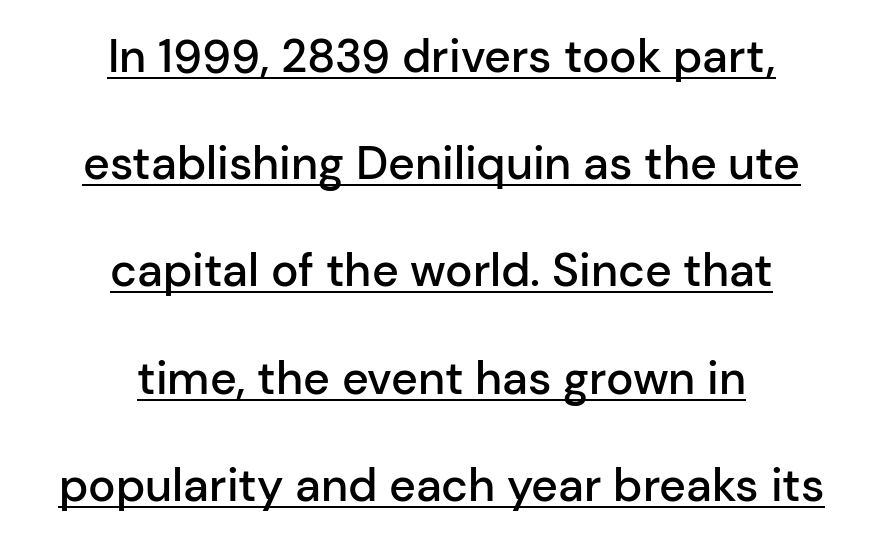
These lines are rendered in a variable-pitch font. This sample carries an underscore along the baseline area. The font's upright variant was chosen for this text. The passage shown is semibold, sitting just below true bold. The tracking reads as untouched default to a designer's eye.
